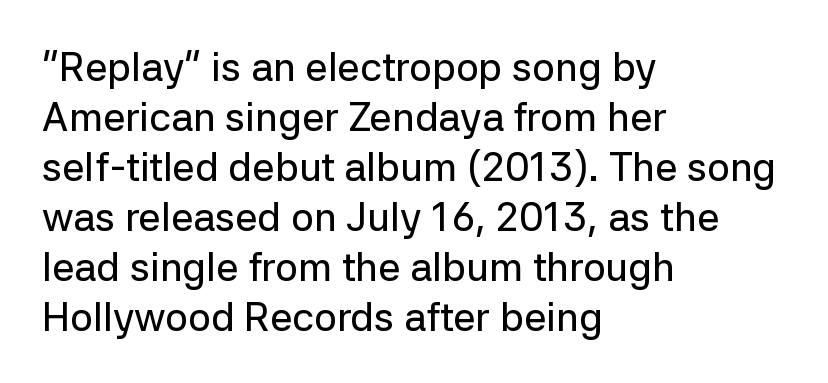
Nope, not italic — everything's standing straight. Where is the straight margin? On the left. Varying glyph widths throughout — classic text-font behaviour. A sans-serif font was chosen for this passage. Baseline-to-baseline distance is the conventional proportion of letter height.
